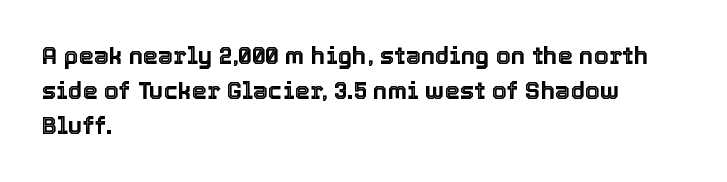
{"italic": "no", "underline": "no", "align": "left", "line_spacing": "normal", "line_spacing_ratio": 1.46, "letter_spacing": "normal", "letter_spacing_em": 0.0, "glyph_px": 24}
